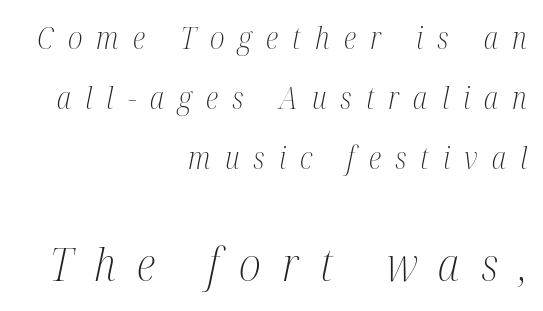
If you drew a line through each stem, it would be angled. The second block has been scaled up relative to the first. A typesetter would call this heavily tracked-out type. The strokes are not fattened; the text isn't bold. Right-aligned paragraph, ragged on the left.
